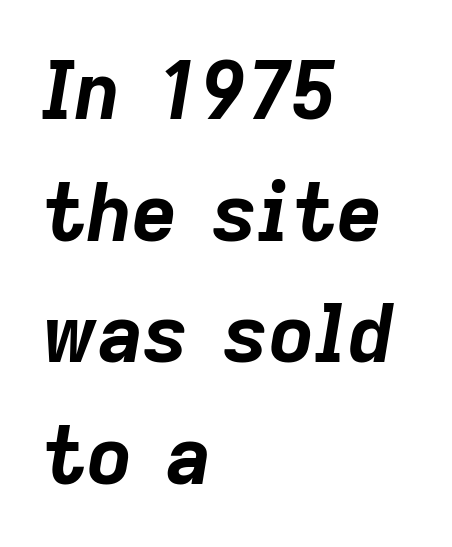
{"italic": "yes", "lean": "right", "slant_degrees": 9, "bold": "yes", "weight": "bold", "width": "normal", "stroke_contrast": "low", "x_height": "medium", "monospaced": "no", "underline": "no", "align": "left", "line_spacing": "normal", "line_spacing_ratio": 1.54, "letter_spacing": "normal", "letter_spacing_em": 0.0, "glyph_px": 79}
